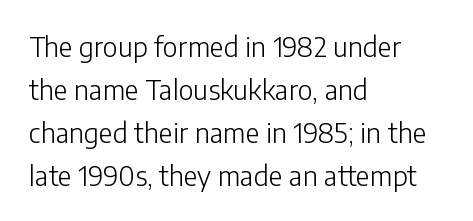
{"italic": "no", "bold": "no", "underline": "no", "align": "left", "line_spacing": "normal", "line_spacing_ratio": 1.59, "letter_spacing": "normal", "letter_spacing_em": 0.0, "glyph_px": 27}
